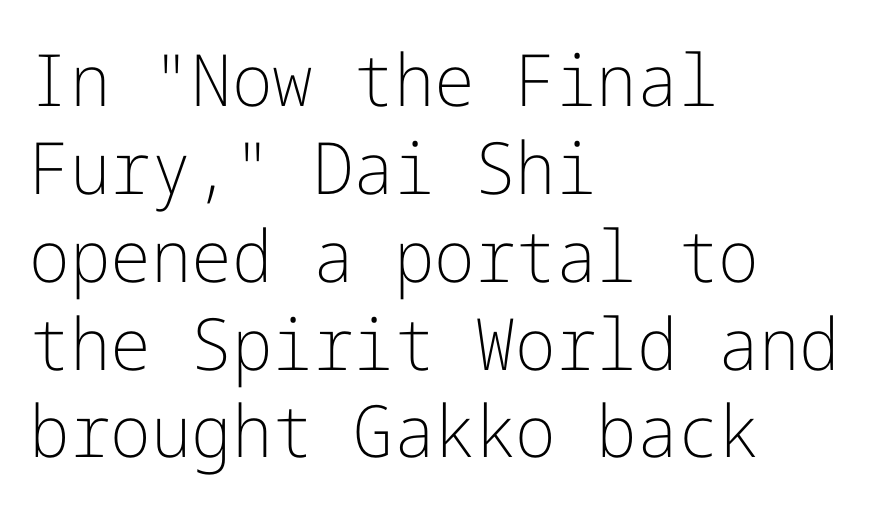
The image shows 72 px light sans-serif type, upright; set left-aligned, line spacing 1.22x, normal letter spacing, not underlined; low stroke contrast and a medium x-height.
